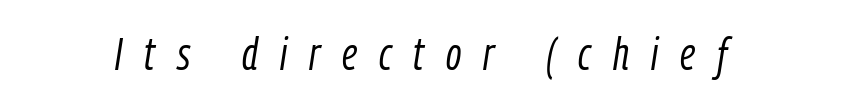
The passage shown has open, widely tracked lettering throughout. This sample uses an oblique cut, with every glyph tilted off the vertical. The weight would be labelled regular, book, light, or lighter still. These lines are rendered in a variable-pitch font.
